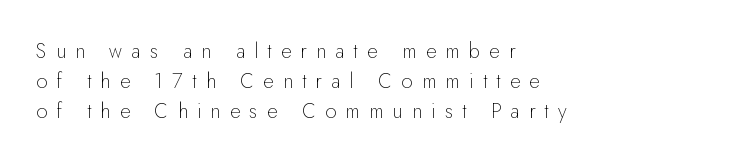
Is the block centered? No — it sits flush against the left margin. Descender tails drop into unmarked territory. Students, observe: this is what conventionally led text looks like. You can tell it's not italic because the verticals are truly vertical. The cut favours lightness, reaching ordinary text weight at its darkest. Characters follow at a spacing far wider than the type designer built in.
